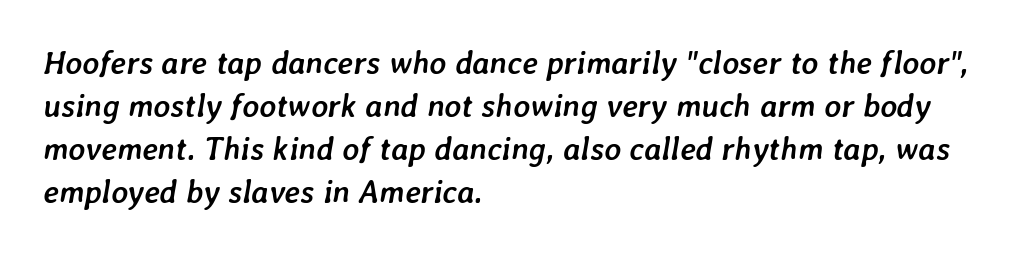
Q: Is the text bold? A: Yes.
Q: Is the text italic (slanted)? A: Yes, it leans right by about 7 degrees.
Q: Is the text underlined? A: No.
Q: How is the paragraph aligned? A: Left-aligned.
Q: Is the spacing between letters normal or unusually wide? A: Normal.
Q: Is the spacing between lines tight, normal or loose? A: Normal.
Q: Width (condensed, normal, or wide)? A: Normal.
Q: Stroke contrast? A: Low.
Q: x-height? A: Medium.
Q: Monospaced? A: No.
